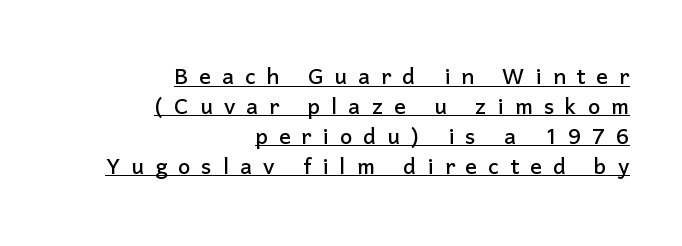
Q: Is the text italic (slanted)? A: No, it is upright.
Q: Is the typeface a serif or a sans-serif typeface? A: Sans-serif.
Q: Is the text underlined? A: Yes.
Q: How is the paragraph aligned? A: Right-aligned.
Q: Is the spacing between letters normal or unusually wide? A: Unusually wide.
Q: Is the spacing between lines tight, normal or loose? A: Tight.
Q: Width (condensed, normal, or wide)? A: Normal.
Q: Stroke contrast? A: Low.
Q: x-height? A: Medium.
Q: Monospaced? A: No.
